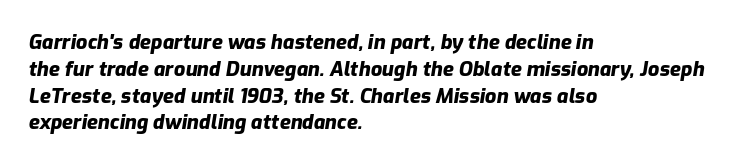
Q: Is the text bold? A: Yes.
Q: Is the text italic (slanted)? A: Yes, it leans right by about 9 degrees.
Q: Is the text underlined? A: No.
Q: How is the paragraph aligned? A: Left-aligned.
Q: Is the spacing between letters normal or unusually wide? A: Normal.
Q: Is the spacing between lines tight, normal or loose? A: Normal.
